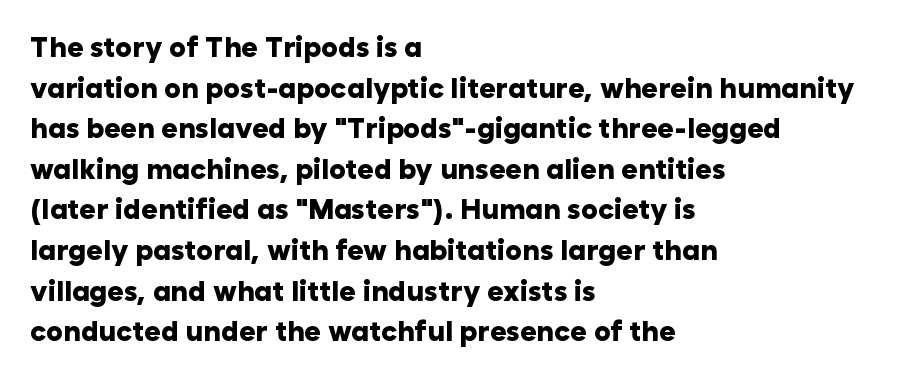
The image shows 28 px heavy sans-serif type, upright; set left-aligned, normal line spacing (1.45x), normal letter spacing, not underlined; low stroke contrast and a medium x-height.
